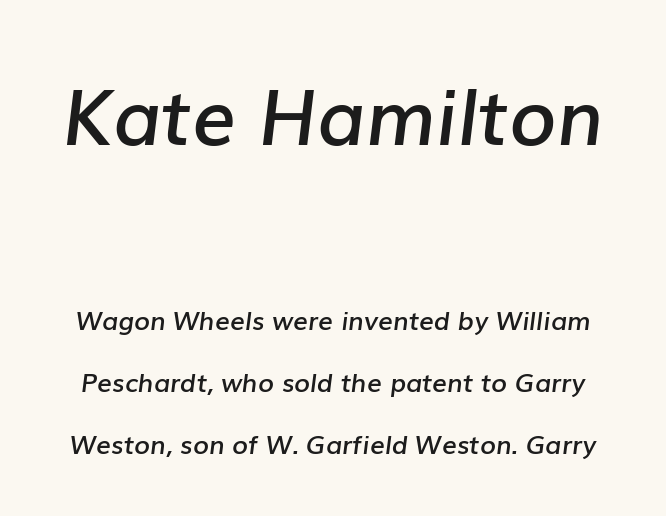
Q: Is the text bold? A: Semi-bold.
Q: Is the text italic (slanted)? A: Yes, it leans right by about 7 degrees.
Q: Is the text underlined? A: No.
Q: Is the spacing between letters normal or unusually wide? A: Normal.
Q: Is the spacing between lines tight, normal or loose? A: Loose.
Q: Which block of text is set in a larger size, the first (top) or the second (bottom)? A: The first (top) one.
Q: Width (condensed, normal, or wide)? A: Normal.
Q: Stroke contrast? A: Low.
Q: x-height? A: Medium.
Q: Monospaced? A: No.
